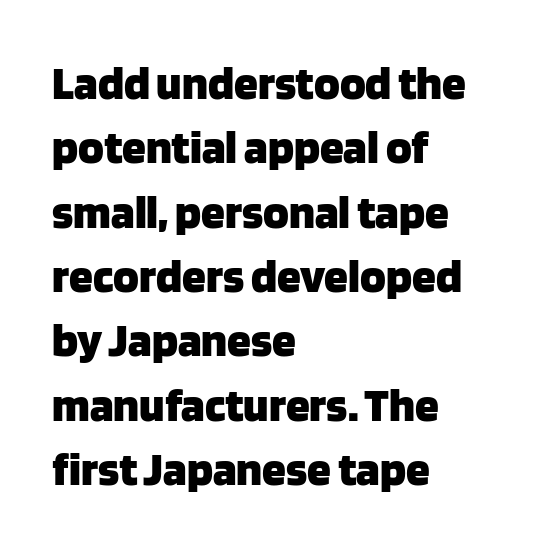
The image shows 48 px heavy sans-serif type, upright; set left-aligned, normal line spacing (1.34x), normal letter spacing, not underlined; low stroke contrast and a large x-height.
